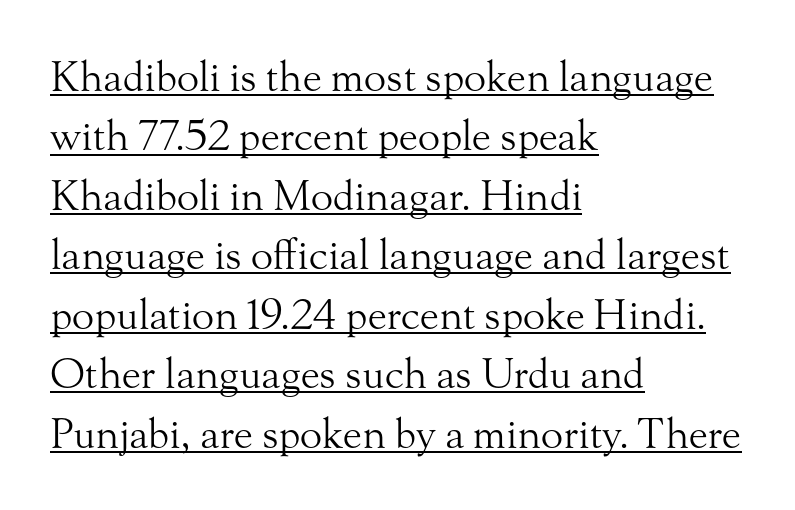
{"serif": "yes", "italic": "no", "bold": "no", "weight": "light", "width": "normal", "stroke_contrast": "medium", "x_height": "small", "monospaced": "no", "underline": "yes", "align": "left", "line_spacing": "normal", "line_spacing_ratio": 1.45, "letter_spacing": "normal", "letter_spacing_em": 0.0, "glyph_px": 41}
